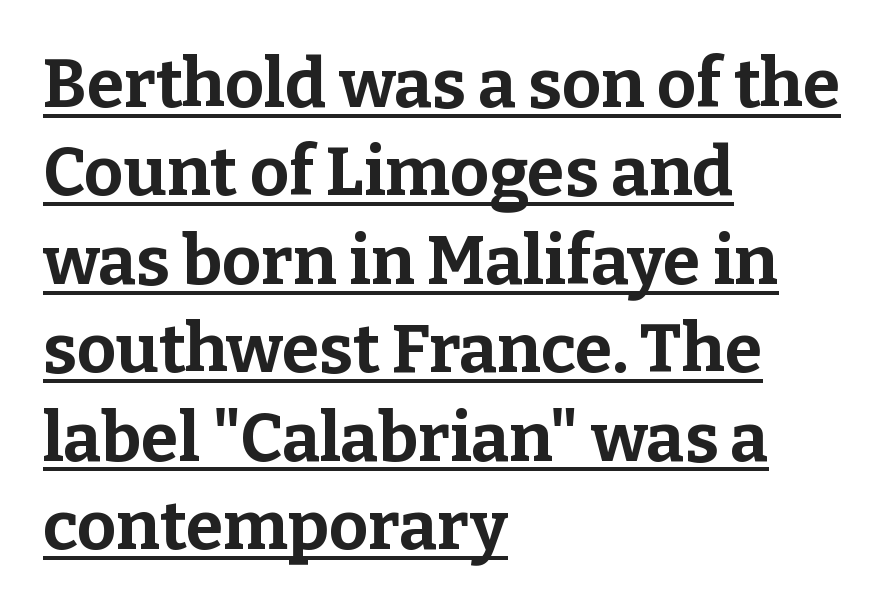
The image shows 68 px bold serif type, upright; set left-aligned, normal line spacing (1.3x), normal letter spacing, underlined; low stroke contrast and a medium x-height.
